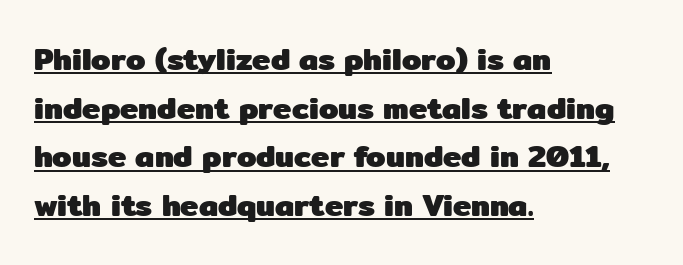
The type is set solid horizontally, with unmodified tracking. Compared with typical paragraphs, the rows here are spaced about the same. Posture: straight, roman, zero tilt. The rendering uses natural spacing where letterforms have individual widths.
